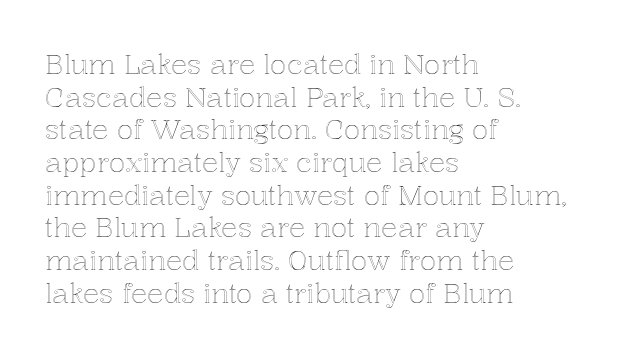
The image shows 27 px text type, upright; set left-aligned, line spacing 1.21x, normal letter spacing, not underlined.
